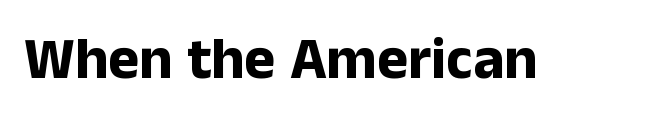
{"serif": "no", "italic": "no", "bold": "yes", "weight": "bold", "width": "normal", "stroke_contrast": "low", "x_height": "medium", "monospaced": "no", "underline": "no", "letter_spacing": "normal", "letter_spacing_em": 0.0, "glyph_px": 59}
